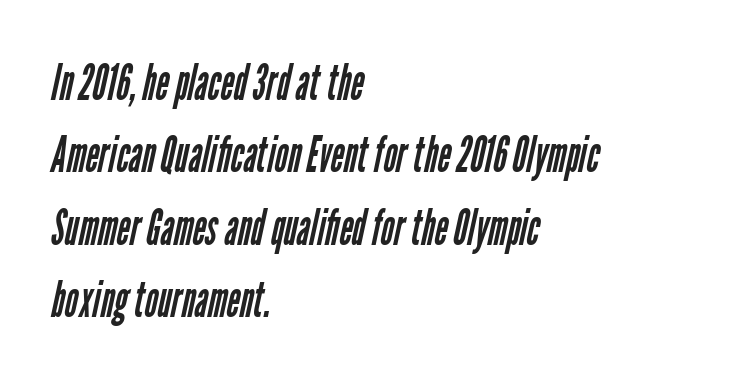
Q: Is the text bold? A: No.
Q: Is the typeface a serif or a sans-serif typeface? A: Sans-serif.
Q: Is the text underlined? A: No.
Q: How is the paragraph aligned? A: Left-aligned.
Q: Is the spacing between letters normal or unusually wide? A: Normal.
Q: Is the spacing between lines tight, normal or loose? A: Normal.
Q: Width (condensed, normal, or wide)? A: Condensed.
Q: Stroke contrast? A: Low.
Q: x-height? A: Medium.
Q: Monospaced? A: No.
